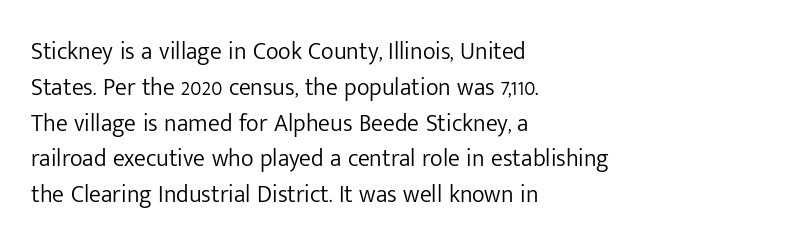
{"italic": "no", "bold": "no", "underline": "no", "align": "left", "line_spacing": "normal", "line_spacing_ratio": 1.49, "letter_spacing": "normal", "letter_spacing_em": 0.0, "glyph_px": 24}
